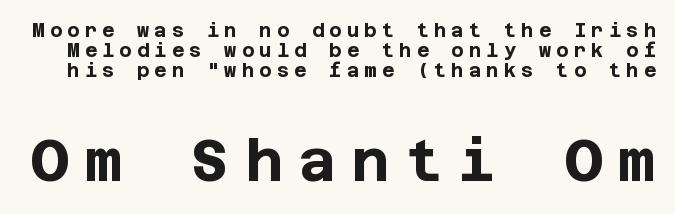
The image shows 58 px bold sans-serif type, upright; set tight line spacing (1.06x), unusually wide letter spacing (+0.27 em), not underlined; the second (bottom) block is 3.05x larger; low stroke contrast and a large x-height.
